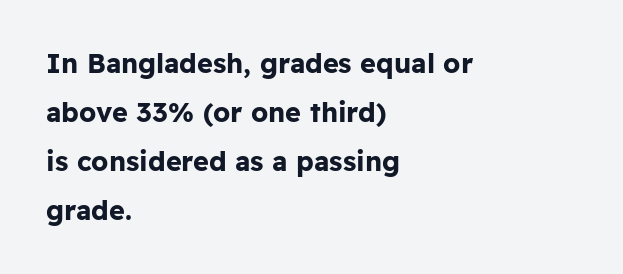
The image shows 27 px bold type, upright; set left-aligned, line spacing 1.82x, normal letter spacing, not underlined.
